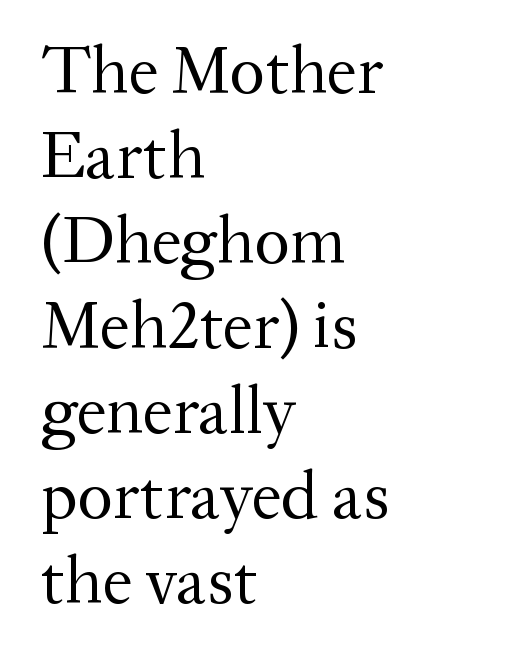
Q: Is the text bold? A: No.
Q: Is the text italic (slanted)? A: No, it is upright.
Q: Is the typeface a serif or a sans-serif typeface? A: Serif.
Q: Is the text underlined? A: No.
Q: How is the paragraph aligned? A: Left-aligned.
Q: Is the spacing between letters normal or unusually wide? A: Normal.
Q: Is the spacing between lines tight, normal or loose? A: Normal.
Q: Width (condensed, normal, or wide)? A: Normal.
Q: Stroke contrast? A: Medium.
Q: x-height? A: Medium.
Q: Monospaced? A: No.
